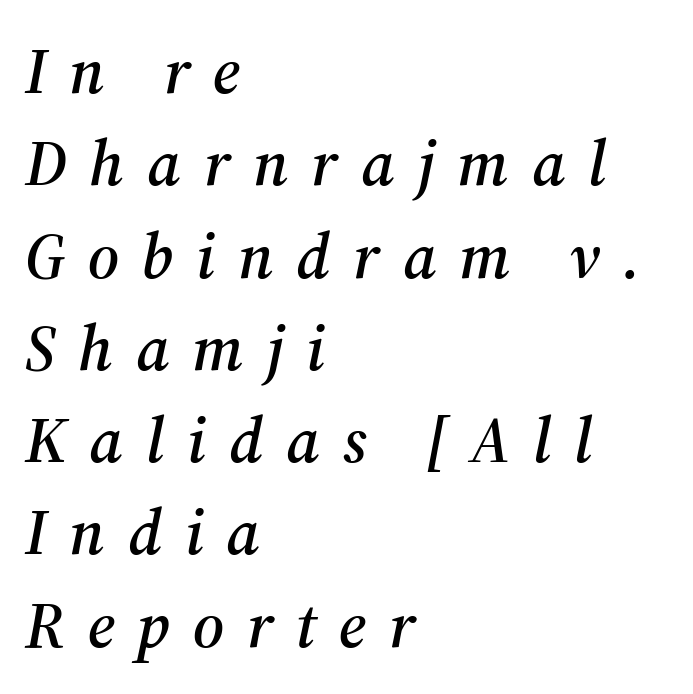
Words float on clear page, feet unadorned. Emphasis-style slanted type is in use. Observe the serifs anchoring each vertical stroke in this sample. Characters follow at a spacing far wider than the type designer built in. If you drew a ruler down the left edge, every line would touch it. Each new line begins a customary step beneath the previous one.
